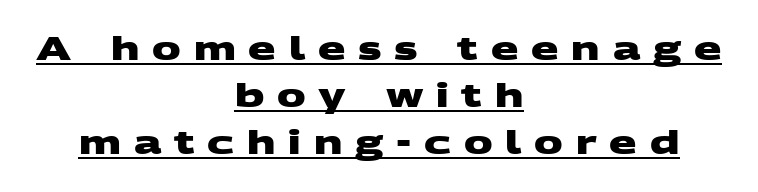
{"serif": "no", "bold": "yes", "weight": "heavy", "width": "wide", "stroke_contrast": "medium", "x_height": "large", "monospaced": "no", "underline": "yes", "align": "center", "line_spacing": "normal", "line_spacing_ratio": 1.47, "letter_spacing": "wide", "letter_spacing_em": 0.4, "glyph_px": 32}
